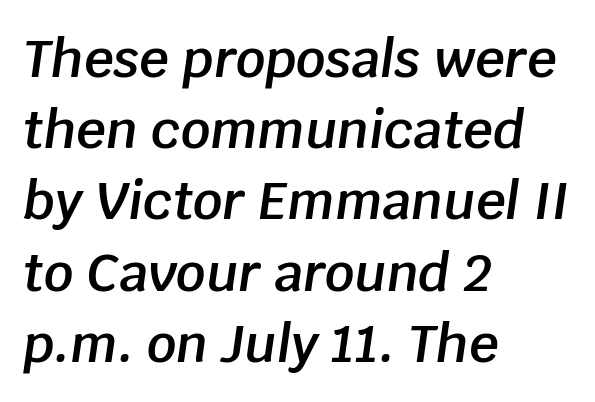
The image shows 52 px semibold type, italic (leaning right); set left-aligned, normal line spacing (1.37x), normal letter spacing, not underlined; low stroke contrast and a large x-height.
